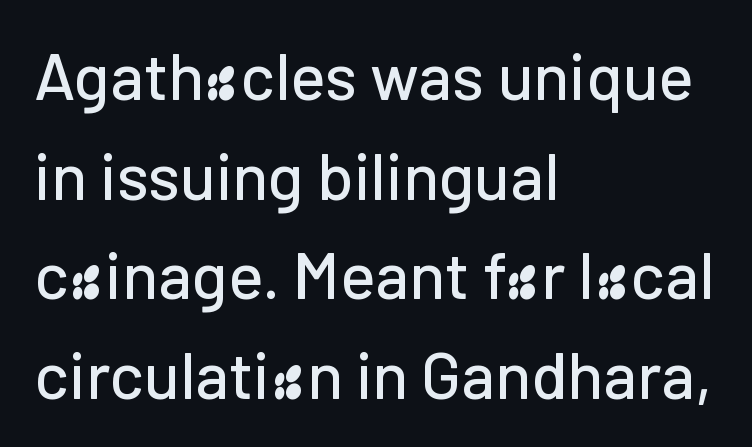
Q: Is the text italic (slanted)? A: No, it is upright.
Q: Is the typeface a serif or a sans-serif typeface? A: Sans-serif.
Q: Is the text underlined? A: No.
Q: How is the paragraph aligned? A: Left-aligned.
Q: Is the spacing between letters normal or unusually wide? A: Normal.
Q: Is the spacing between lines tight, normal or loose? A: Normal.
Q: Width (condensed, normal, or wide)? A: Normal.
Q: Stroke contrast? A: Low.
Q: x-height? A: Medium.
Q: Monospaced? A: No.
